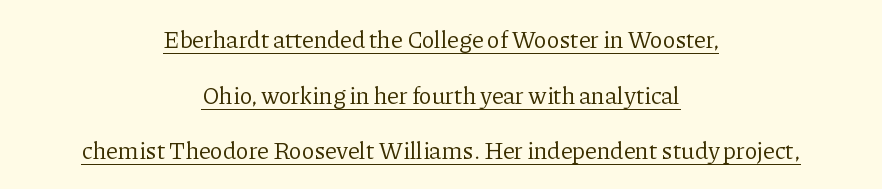
The image shows 24 px text type, upright; set centered, loose line spacing (2.32x), normal letter spacing, underlined.
